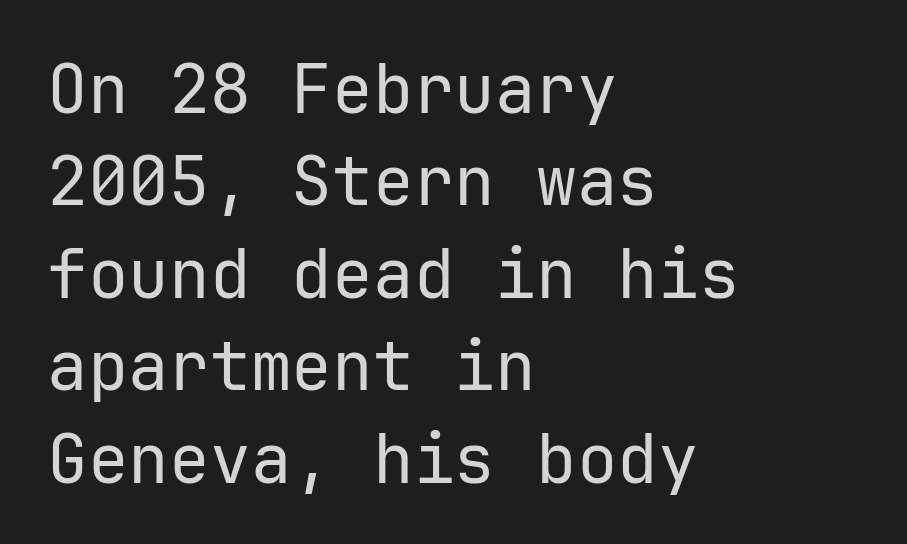
Q: Is the text bold? A: No.
Q: Is the text italic (slanted)? A: No, it is upright.
Q: Is the typeface a serif or a sans-serif typeface? A: Sans-serif.
Q: Is the text underlined? A: No.
Q: How is the paragraph aligned? A: Left-aligned.
Q: Is the spacing between letters normal or unusually wide? A: Normal.
Q: Is the spacing between lines tight, normal or loose? A: Normal.
Q: Width (condensed, normal, or wide)? A: Normal.
Q: Stroke contrast? A: Low.
Q: x-height? A: Medium.
